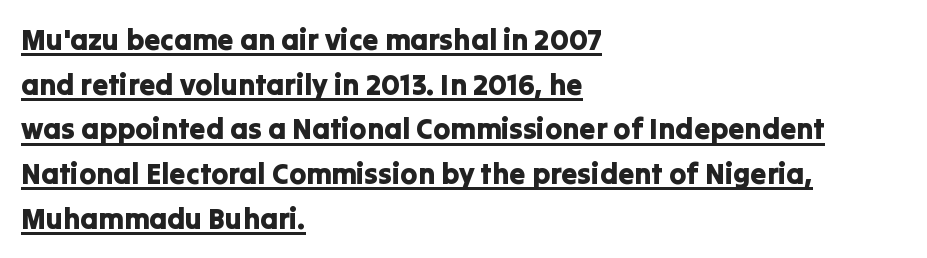
The rendering uses the underline text-decoration. The designer went with a sans here, leaving each stem footless. Quick note: interline space is typical. These lines stack with their left ends in a neat column. Nobody touched the tracking dial on this one.
